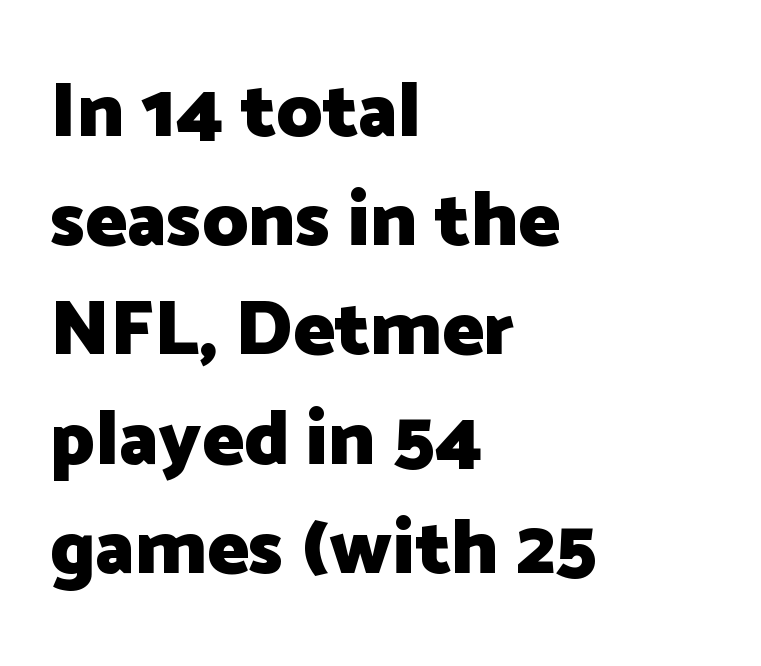
Each letter keeps its own natural width here, so spacing adapts to shape. Horizontal bands of white between lines are of average thickness. The rendering shows plain stroke endings on the letterforms — a sans-serif design. Posture: vertical. How are the letters spaced? Ordinarily, with no added tracking. Descenders are the only things crossing below the line.
